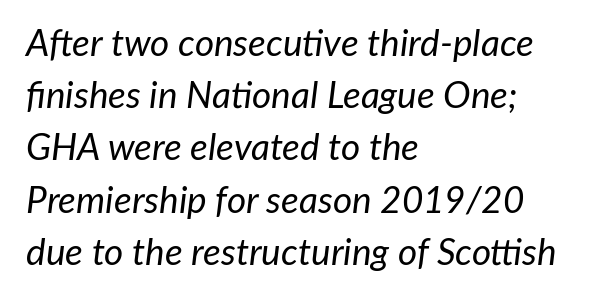
The typesetter chose a ragged-right arrangement here. Words float on clear page, feet unadorned. Is the type slanted? Yes — the strokes lean at a clear angle. The passage shown stacks its lines at a standard gap. The typeface has the unassuming heft of standard copy or less. The passage shown has conventional tracking throughout.
